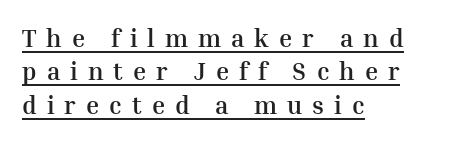
Q: Is the text bold? A: Yes.
Q: Is the text italic (slanted)? A: No, it is upright.
Q: Is the text underlined? A: Yes.
Q: How is the paragraph aligned? A: Left-aligned.
Q: Is the spacing between letters normal or unusually wide? A: Unusually wide.
Q: Is the spacing between lines tight, normal or loose? A: Normal.
